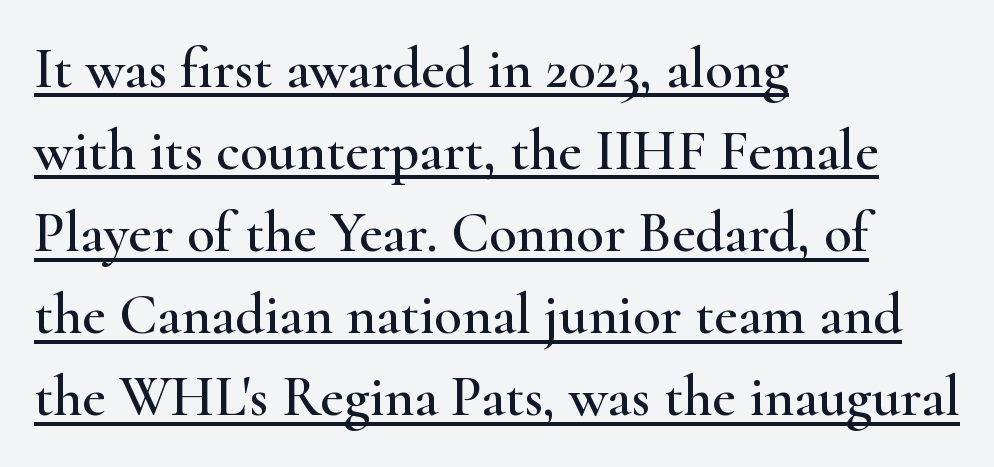
{"serif": "yes", "italic": "no", "width": "wide", "stroke_contrast": "high", "x_height": "small", "monospaced": "no", "underline": "yes", "align": "left", "line_spacing": "normal", "line_spacing_ratio": 1.44, "letter_spacing": "normal", "letter_spacing_em": 0.0, "glyph_px": 57}
